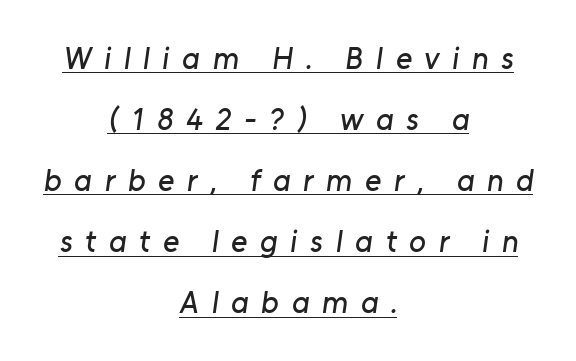
The image shows 31 px sans-serif type; set centered, loose line spacing (1.97x), unusually wide letter spacing (+0.41 em), underlined; low stroke contrast and a medium x-height.
